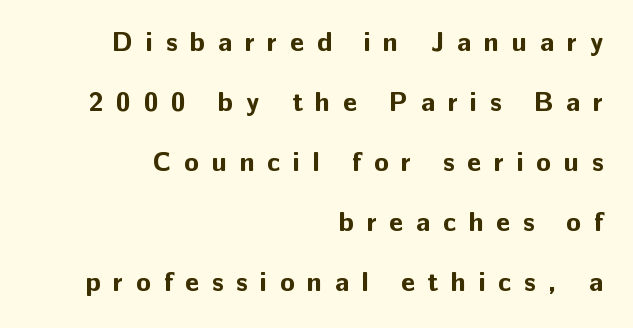
Q: Is the text bold? A: Yes.
Q: Is the text italic (slanted)? A: No, it is upright.
Q: Is the text underlined? A: No.
Q: How is the paragraph aligned? A: Right-aligned.
Q: Is the spacing between letters normal or unusually wide? A: Unusually wide.
Q: Is the spacing between lines tight, normal or loose? A: Loose.
